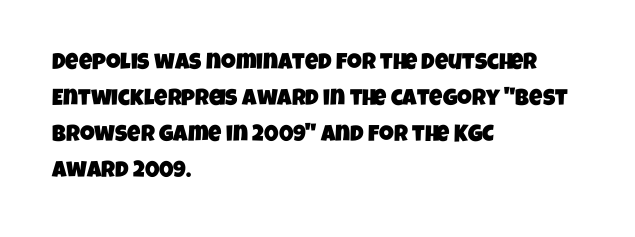
{"underline": "no", "align": "left", "line_spacing": "normal", "line_spacing_ratio": 1.57, "letter_spacing": "normal", "letter_spacing_em": 0.0, "glyph_px": 23}
